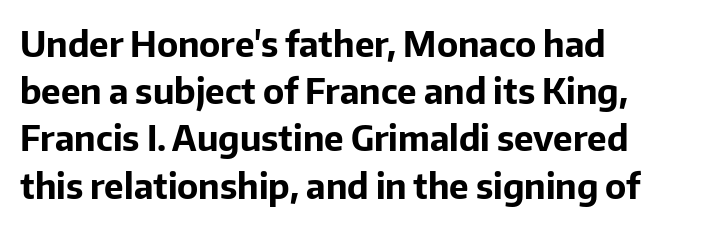
Q: Is the text bold? A: Yes.
Q: Is the text italic (slanted)? A: No, it is upright.
Q: Is the typeface a serif or a sans-serif typeface? A: Sans-serif.
Q: Is the text underlined? A: No.
Q: How is the paragraph aligned? A: Left-aligned.
Q: Is the spacing between letters normal or unusually wide? A: Normal.
Q: Is the spacing between lines tight, normal or loose? A: Normal.
Q: Width (condensed, normal, or wide)? A: Normal.
Q: Stroke contrast? A: Low.
Q: x-height? A: Medium.
Q: Monospaced? A: No.
